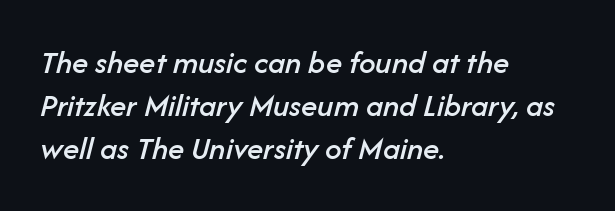
The image shows 33 px text type, italic (leaning right); set left-aligned, normal line spacing (1.31x), normal letter spacing, not underlined; low stroke contrast and a medium x-height.
